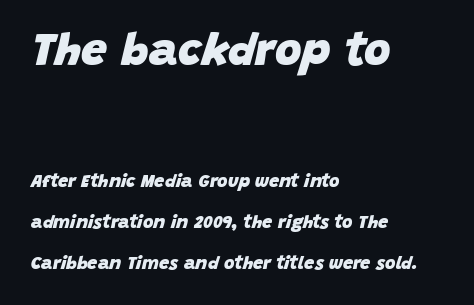
The image shows 46 px heavy type, italic (leaning right); set left-aligned, loose line spacing (2.28x), normal letter spacing, not underlined; the first (top) block is 2.56x larger; low stroke contrast and a large x-height.
